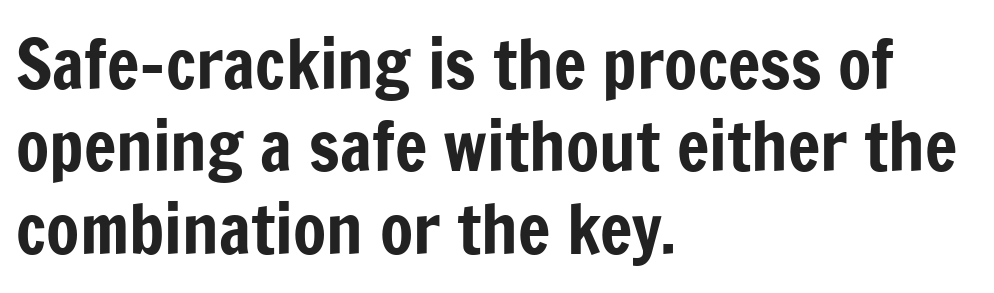
Q: Is the text italic (slanted)? A: No, it is upright.
Q: Is the typeface a serif or a sans-serif typeface? A: Sans-serif.
Q: Is the text underlined? A: No.
Q: How is the paragraph aligned? A: Left-aligned.
Q: Is the spacing between letters normal or unusually wide? A: Normal.
Q: Width (condensed, normal, or wide)? A: Condensed.
Q: Stroke contrast? A: Low.
Q: x-height? A: Medium.
Q: Monospaced? A: No.
